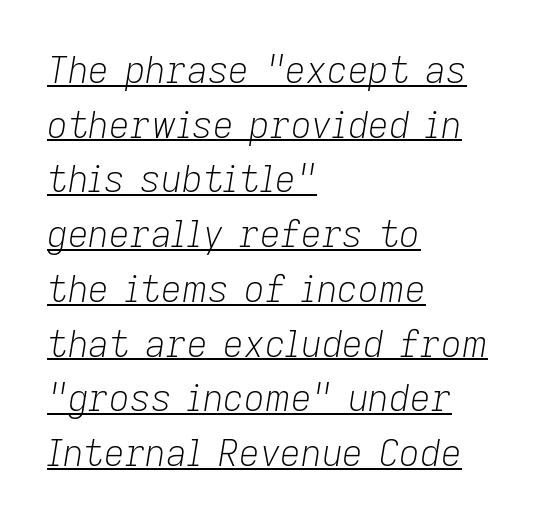
{"italic": "yes", "lean": "right", "slant_degrees": 9, "bold": "no", "weight": "light", "width": "normal", "stroke_contrast": "low", "x_height": "medium", "monospaced": "no", "underline": "yes", "align": "left", "line_spacing": "normal", "line_spacing_ratio": 1.52, "letter_spacing": "normal", "letter_spacing_em": 0.0, "glyph_px": 36}
